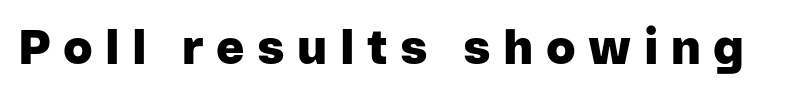
The letters are bold, with thick, heavy strokes. Display-style spreading of the glyphs; the letterfit is very open. Does the type have serifs? No, each stem ends abruptly. Note the varied advance widths — an 'i' is clearly narrower than an 'm'. Characters remain perfectly vertical along every line.
